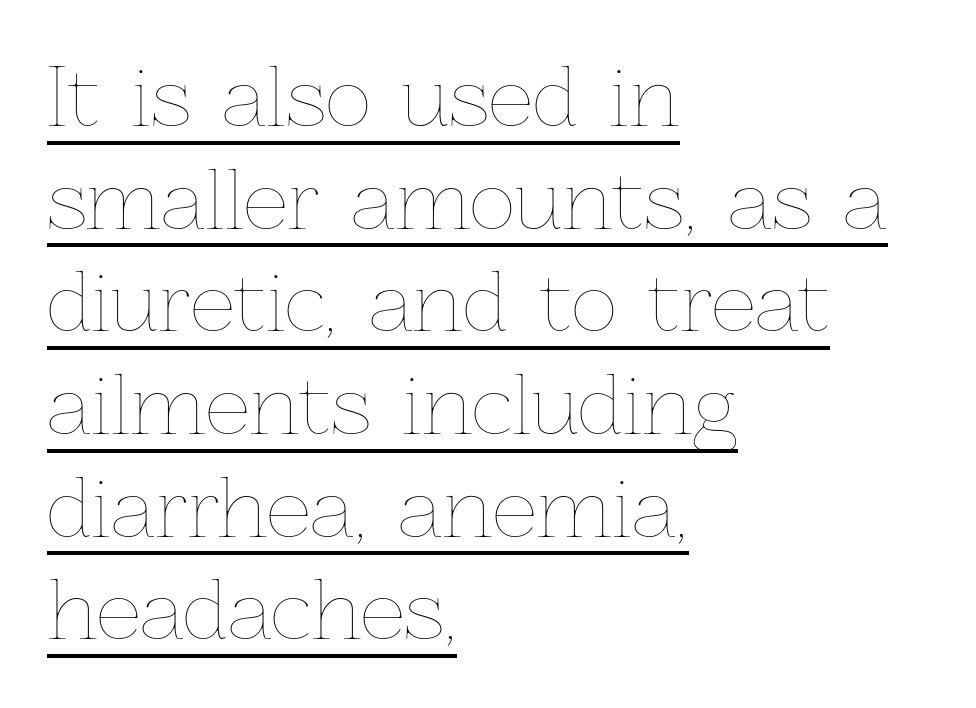
The image shows 79 px thin type, upright; set left-aligned, normal line spacing (1.3x), normal letter spacing, underlined; low stroke contrast and a medium x-height.
